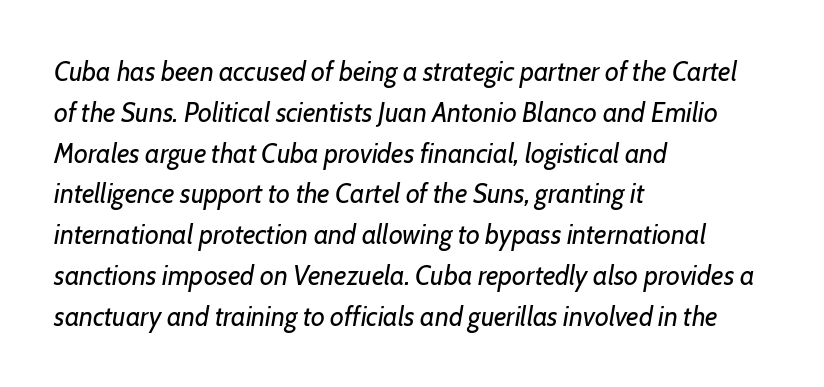
The image shows 27 px text type, italic (leaning right); set left-aligned, normal line spacing (1.51x), normal letter spacing, not underlined.
